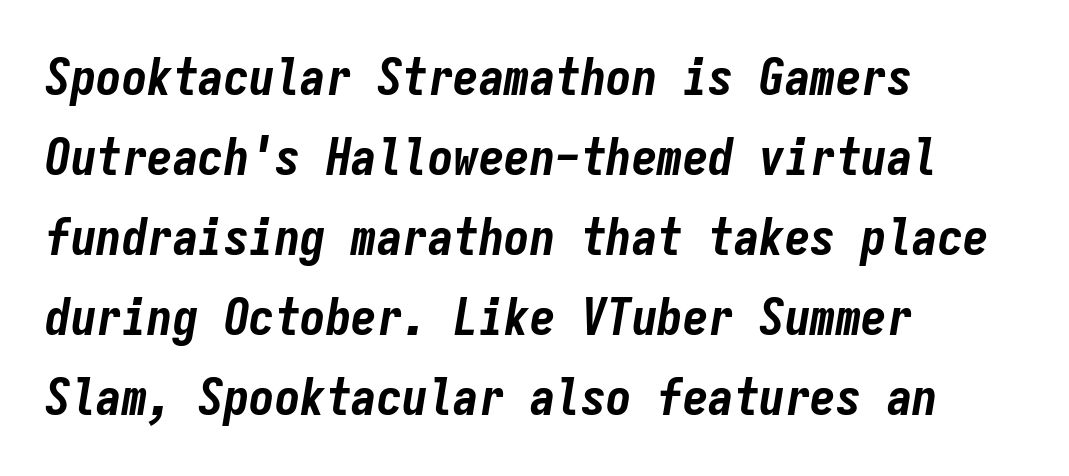
Q: Is the text bold? A: Yes.
Q: Is the text italic (slanted)? A: Yes, it leans right by about 9 degrees.
Q: Is the text underlined? A: No.
Q: How is the paragraph aligned? A: Left-aligned.
Q: Is the spacing between letters normal or unusually wide? A: Normal.
Q: Is the spacing between lines tight, normal or loose? A: Normal.
Q: Width (condensed, normal, or wide)? A: Condensed.
Q: Stroke contrast? A: Low.
Q: x-height? A: Medium.
Q: Monospaced? A: Yes.
